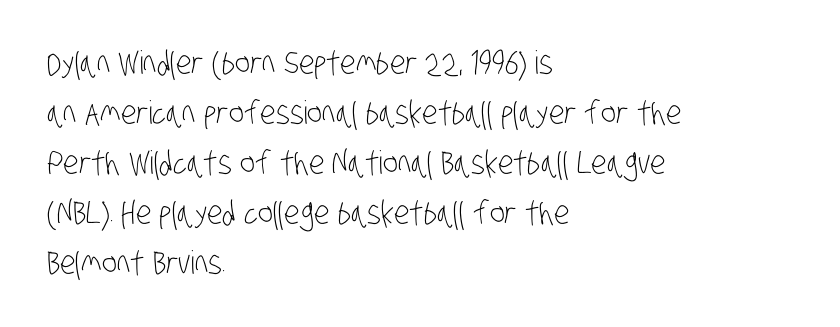
These lines stack with their left ends in a neat column. No extra tracking has been applied to these lines. Type without underlining. The text was rendered using a sans face with plain stroke endings. Varying glyph widths throughout — classic text-font behaviour.
